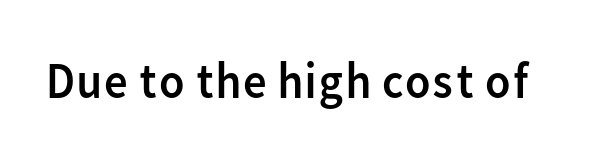
{"serif": "no", "italic": "no", "bold": "no", "weight": "regular", "width": "normal", "stroke_contrast": "low", "x_height": "medium", "monospaced": "no", "underline": "no", "letter_spacing": "normal", "letter_spacing_em": 0.0, "glyph_px": 52}
